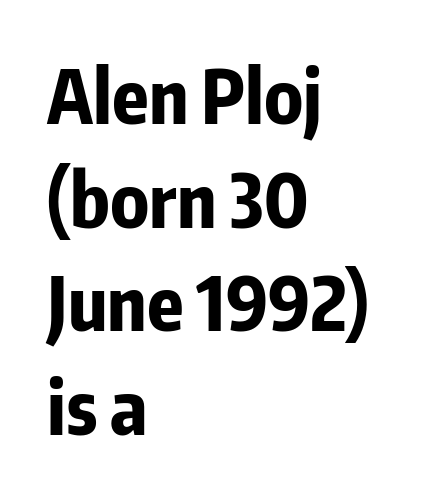
The type family on display is of the sans-serif kind. Descender tails drop into unmarked territory. The specimen reads as upright at a glance. Summary of vertical rhythm: regular, with standard interline spacing. Tracking here is standard; glyphs follow each other at the usual distance. The letters advance in unequal steps, a hallmark of proportional type.
